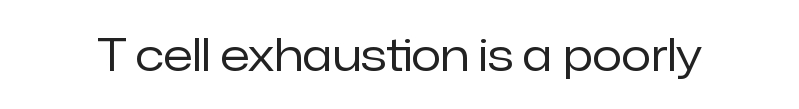
A roman cut, with each character standing at attention. Spacing between characters is what you'd get straight out of the box. A typesetter would call this proportional, since set widths differ per character. Check where the strokes stop: nothing finishes them off — pure sans.
